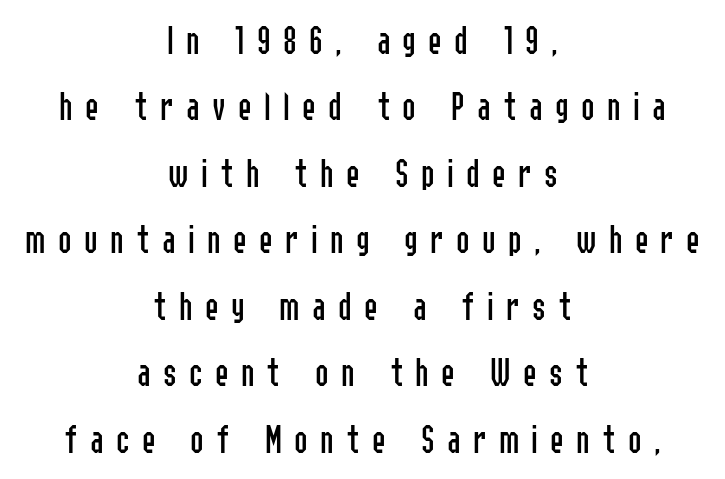
The image shows 41 px regular-weight, condensed sans-serif type, upright; set centered, normal line spacing (1.62x), unusually wide letter spacing (+0.3 em), not underlined; low stroke contrast and a medium x-height.
